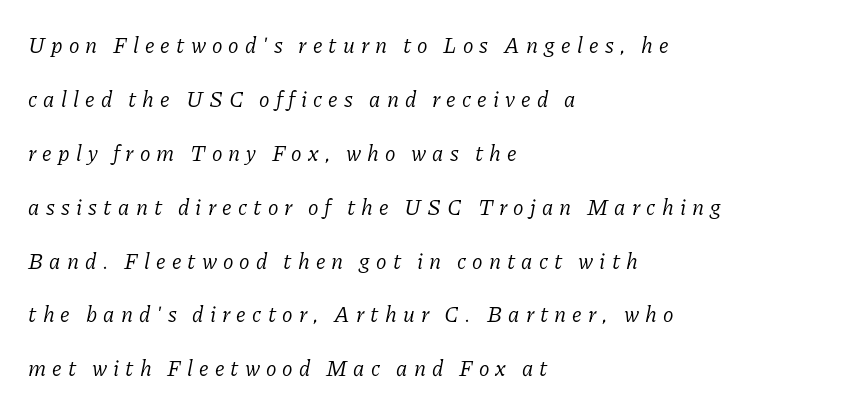
The image shows 22 px text type, italic (leaning right); set left-aligned, loose line spacing (2.45x), unusually wide letter spacing (+0.28 em), not underlined.
